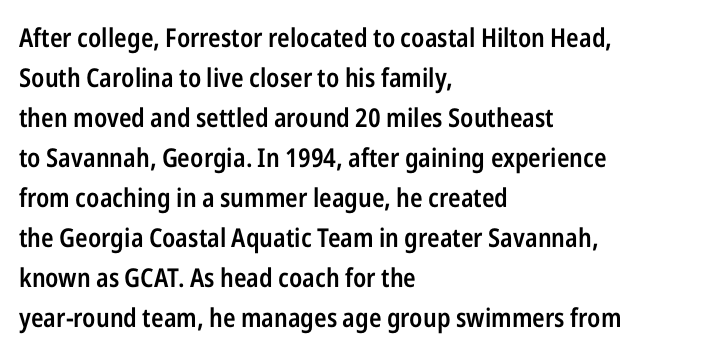
Leading matches the norm, producing a regular column. The passage is arranged the way most books set body copy — flush left. Anything drawn beneath the words? Only blank space. Typesetter's note: demi weight, one step under bold.
